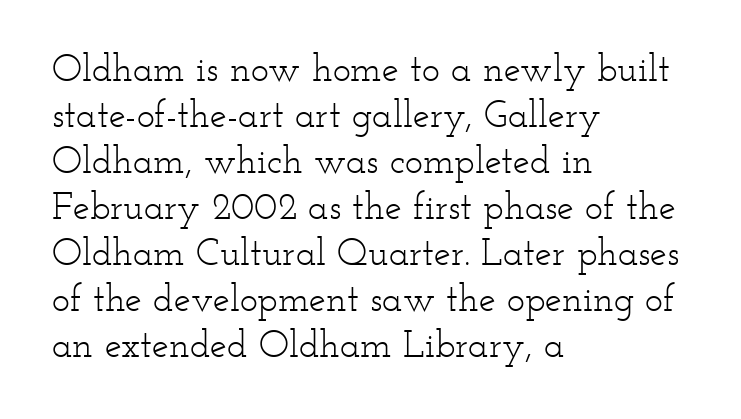
This is serif lettering, the kind often seen in printed books. These lines are rendered in a variable-pitch font. This sample uses an upright cut, with every glyph sitting square on the baseline. Which margin do the lines hug? The left one — the right edge is uneven.
